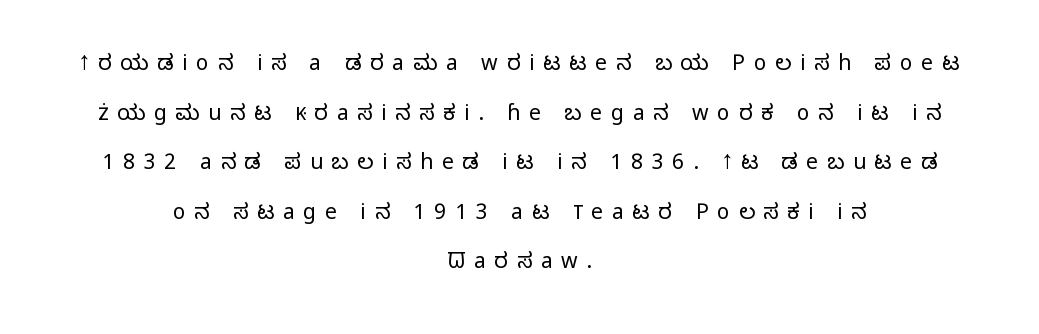
{"italic": "no", "bold": "no", "underline": "no", "align": "center", "line_spacing": "loose", "line_spacing_ratio": 2.36, "letter_spacing": "wide", "letter_spacing_em": 0.42, "glyph_px": 21}
